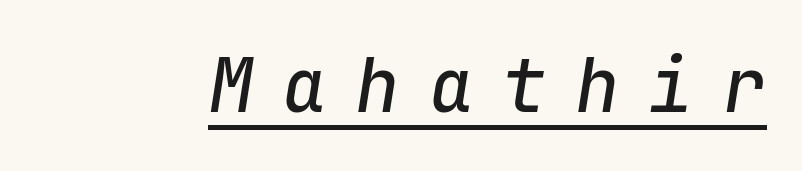
The image shows 74 px text type, italic (leaning right), monospaced; set unusually wide letter spacing (+0.39 em), underlined; low stroke contrast and a medium x-height.
